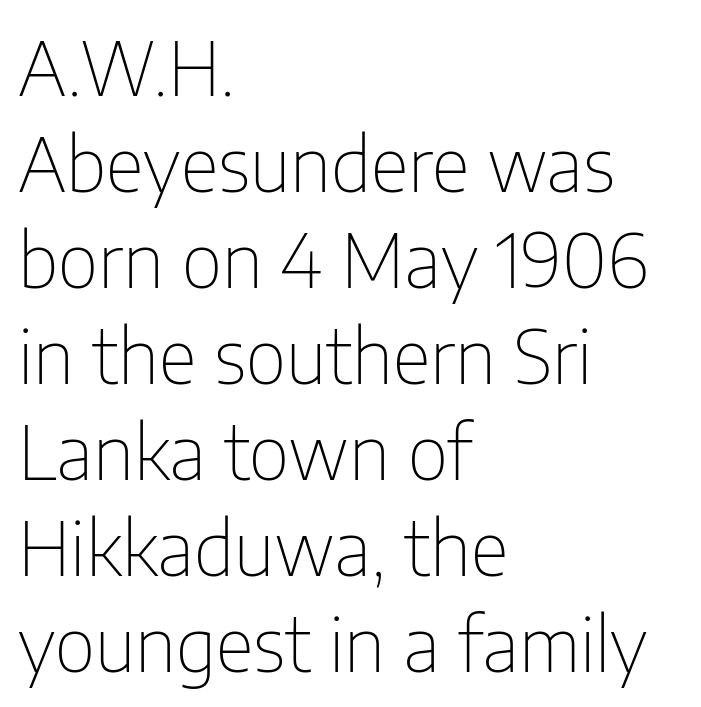
Q: Is the text bold? A: No.
Q: Is the text italic (slanted)? A: No, it is upright.
Q: Is the typeface a serif or a sans-serif typeface? A: Sans-serif.
Q: Is the text underlined? A: No.
Q: How is the paragraph aligned? A: Left-aligned.
Q: Is the spacing between letters normal or unusually wide? A: Normal.
Q: Is the spacing between lines tight, normal or loose? A: Normal.
Q: Width (condensed, normal, or wide)? A: Condensed.
Q: Stroke contrast? A: Low.
Q: x-height? A: Medium.
Q: Monospaced? A: No.
